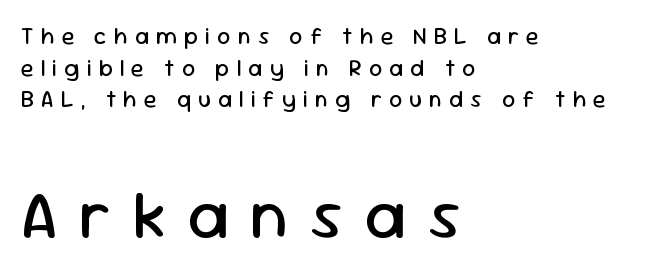
Looks like regular typesetting: each glyph gets only the width it needs. Stroke thickness stays within the range of a standard reading face or lighter. Caption: multi-line text, flush left, ragged right. Beneath every word, the page is bare. Posture: vertical.
